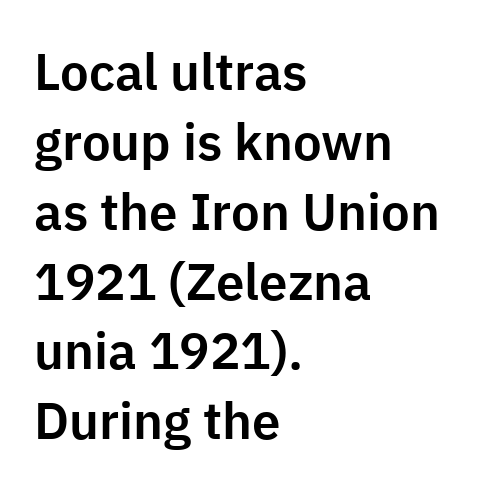
{"serif": "no", "italic": "no", "width": "normal", "stroke_contrast": "low", "x_height": "medium", "monospaced": "no", "underline": "no", "align": "left", "line_spacing": "normal", "line_spacing_ratio": 1.37, "letter_spacing": "normal", "letter_spacing_em": 0.0, "glyph_px": 51}
